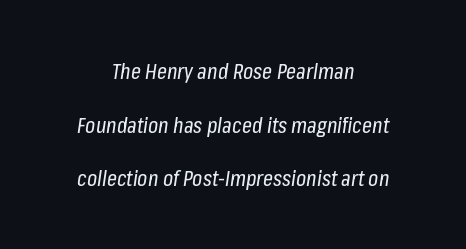
Q: Is the text bold? A: No.
Q: Is the text italic (slanted)? A: Yes, it leans right by about 8 degrees.
Q: Is the text underlined? A: No.
Q: How is the paragraph aligned? A: Centered.
Q: Is the spacing between letters normal or unusually wide? A: Normal.
Q: Is the spacing between lines tight, normal or loose? A: Loose.
